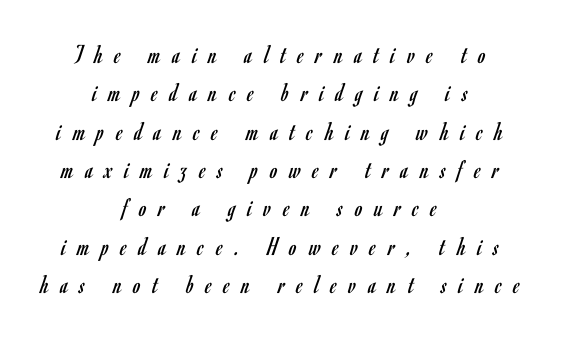
The image shows 27 px text type; set centered, normal line spacing (1.42x), unusually wide letter spacing (+0.44 em), not underlined.
